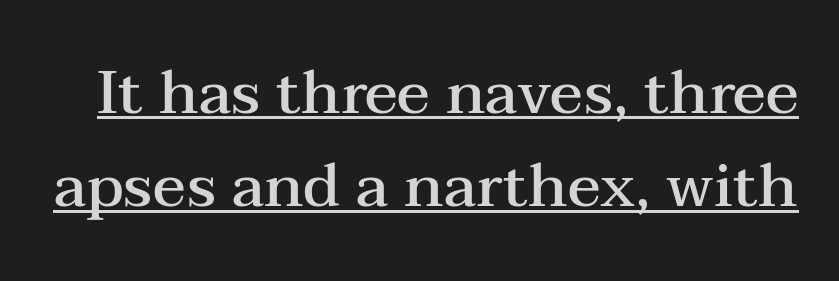
Posture: upright roman. Nothing unusual about the tracking: characters are spaced as the font intends. The rendering uses natural spacing where letterforms have individual widths. Every word sits above its own underline. Typesetter's note: demi weight, one step under bold. Line spacing here is normal.
